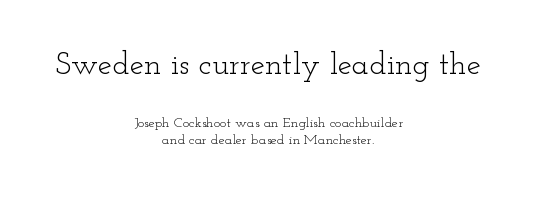
The letters stand upright; this is a roman face. Where is the straight margin? There isn't one; the lines are centered. Short note: letters normally spaced. Proportional: the letters do not fall into vertical columns. Only glyphs here, with clear space below each row.
